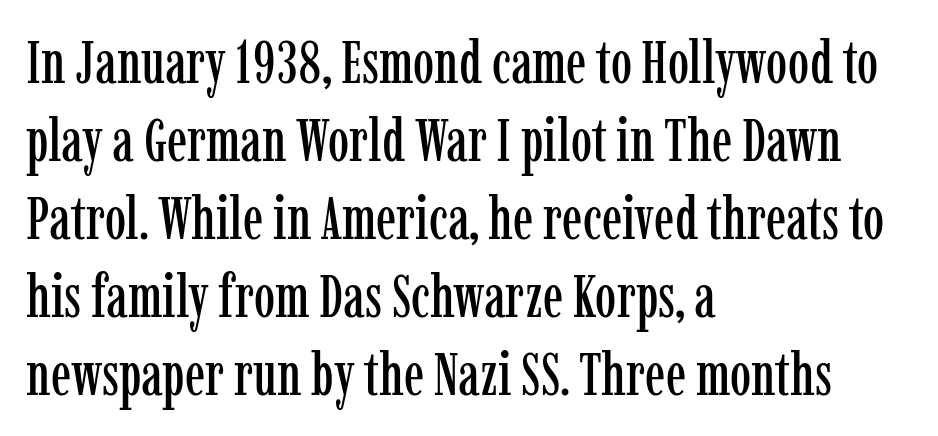
The line texture is even and compact thanks to regular tracking. Bare-footed words on every line. Are there feet on the stems? There are — it's a serif. You could not count columns in this text — the font is proportionally spaced. The font's upright variant was chosen for this text. Leftover space on each line is placed entirely after the last word.
